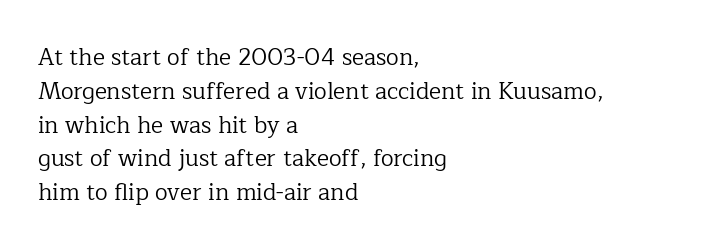
Q: Is the text bold? A: No.
Q: Is the text italic (slanted)? A: No, it is upright.
Q: Is the text underlined? A: No.
Q: How is the paragraph aligned? A: Left-aligned.
Q: Is the spacing between letters normal or unusually wide? A: Normal.
Q: Is the spacing between lines tight, normal or loose? A: Normal.
